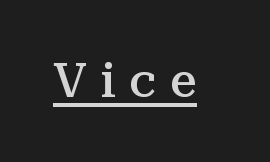
The image shows 47 px semibold serif type, upright; set unusually wide letter spacing (+0.3 em), underlined; medium stroke contrast and a medium x-height.
